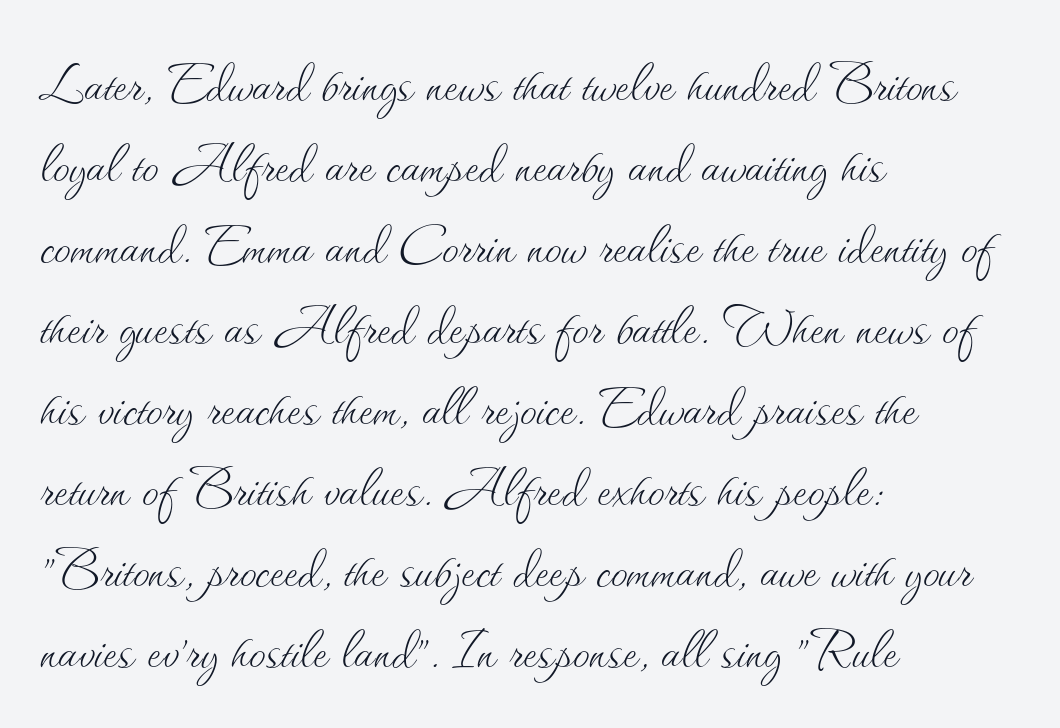
The image shows 67 px thin type; set left-aligned, line spacing 1.21x, normal letter spacing, not underlined; medium stroke contrast and a small x-height.
